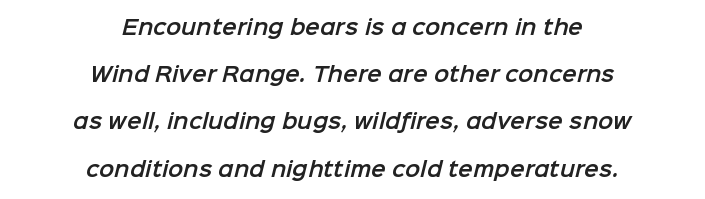
In terms of leading, this rendering errs on the spacious side. Every row of glyphs is offset so its center matches the block's center. The rendering keeps characters at their native spacing. Nobody drew a line under any word here.
